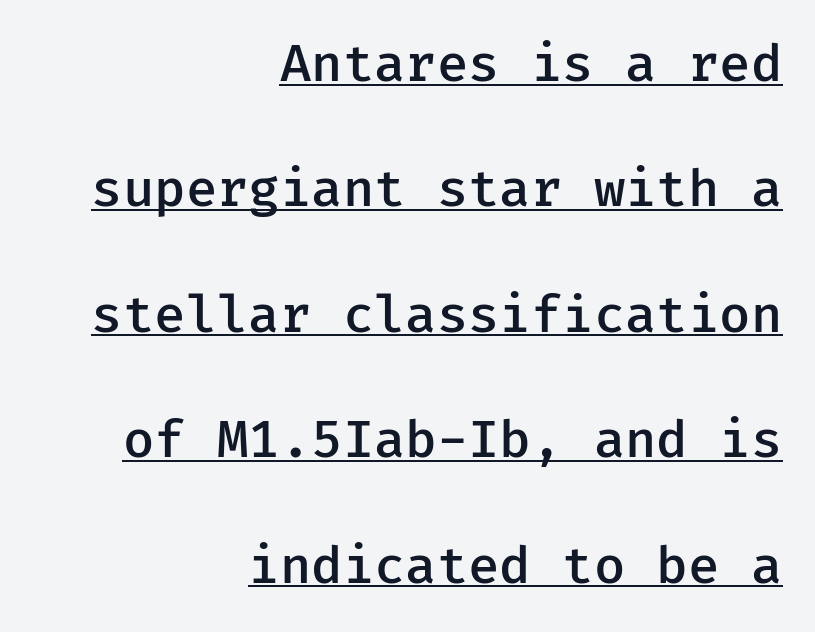
A fair bit of extra ink — the face is semibold, not bold. Every word sits above its own underline. Style check: upright. Letterform terminals end flat and unadorned throughout the passage. These lines stand farther apart than default settings would place them.
